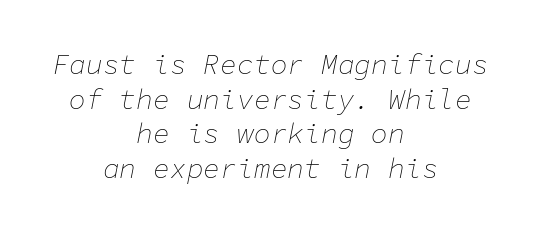
The font's italic variant was chosen for this text. Each row of text sits above clean, open space. Default kerning and tracking; the words read as compact shapes. These lines are rendered in a fixed-pitch font. Both edges are ragged and mirror each other, which tells us the setting is centered.
